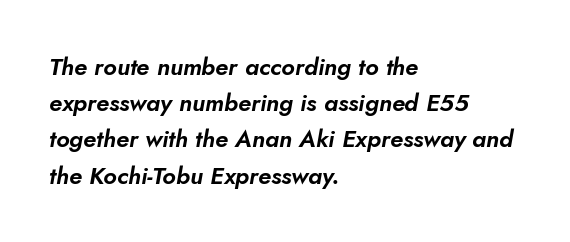
Q: Is the text italic (slanted)? A: Yes, it leans right by about 10 degrees.
Q: Is the text underlined? A: No.
Q: How is the paragraph aligned? A: Left-aligned.
Q: Is the spacing between letters normal or unusually wide? A: Normal.
Q: Is the spacing between lines tight, normal or loose? A: Normal.
